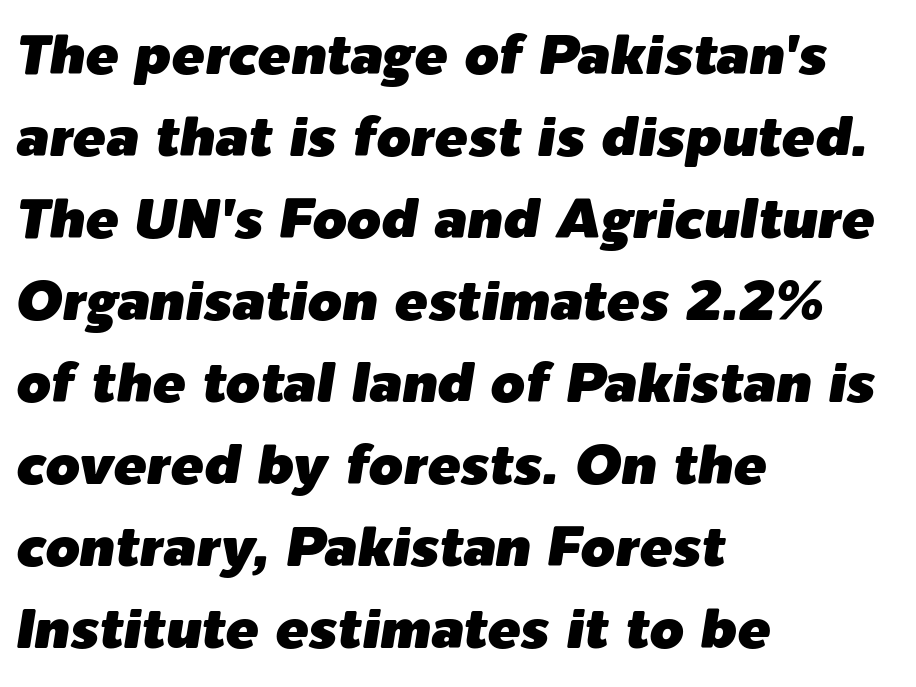
The passage shown has conventional tracking throughout. Character widths vary here, with narrow letters taking less room than wide ones. Normally led — the rows are evenly, conventionally spaced. Type without underlining.
